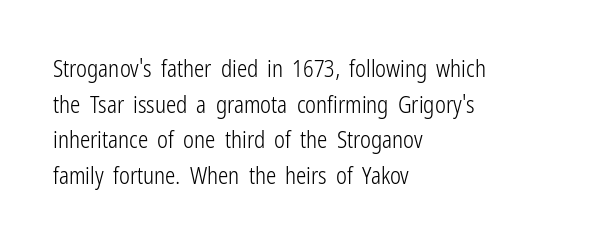
{"italic": "no", "bold": "no", "underline": "no", "align": "left", "line_spacing": "normal", "line_spacing_ratio": 1.55, "letter_spacing": "normal", "letter_spacing_em": 0.0, "glyph_px": 23}
